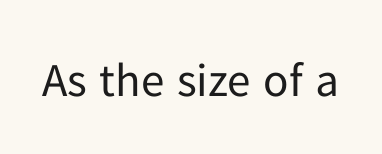
Check under the words: just untouched page. Compared with typical body copy, the letter spacing here is the same. A typesetter would call this proportional, since set widths differ per character. Vertical stems look standard width or narrower in stroke.
